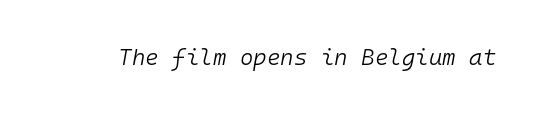
Q: Is the text bold? A: No.
Q: Is the text italic (slanted)? A: Yes, it leans right by about 10 degrees.
Q: Is the text underlined? A: No.
Q: Is the spacing between letters normal or unusually wide? A: Normal.
